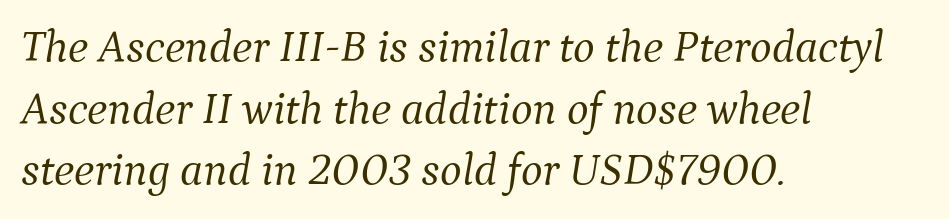
In CSS terms this would be text-align: left. Check under the words: just untouched page. The letters advance in unequal steps, a hallmark of proportional type. In terms of leading, this rendering sits right in the middle. How are the letters spaced? Ordinarily, with no added tracking.
